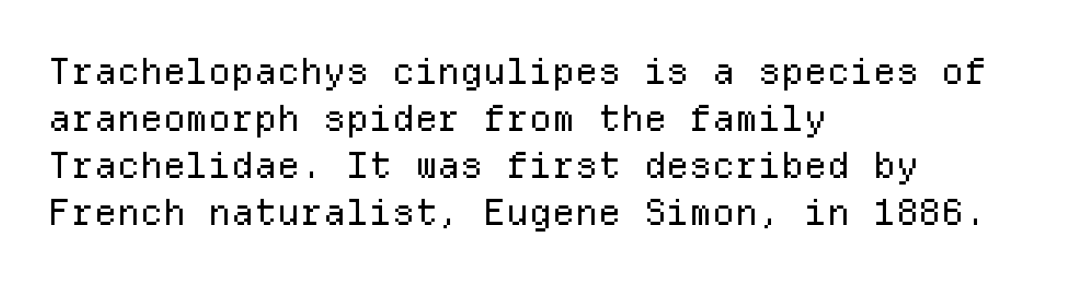
{"serif": "no", "italic": "no", "bold": "no", "weight": "regular", "width": "normal", "stroke_contrast": "low", "x_height": "medium", "monospaced": "yes", "underline": "no", "align": "left", "line_spacing": "normal", "line_spacing_ratio": 1.31, "letter_spacing": "normal", "letter_spacing_em": 0.0, "glyph_px": 36}
